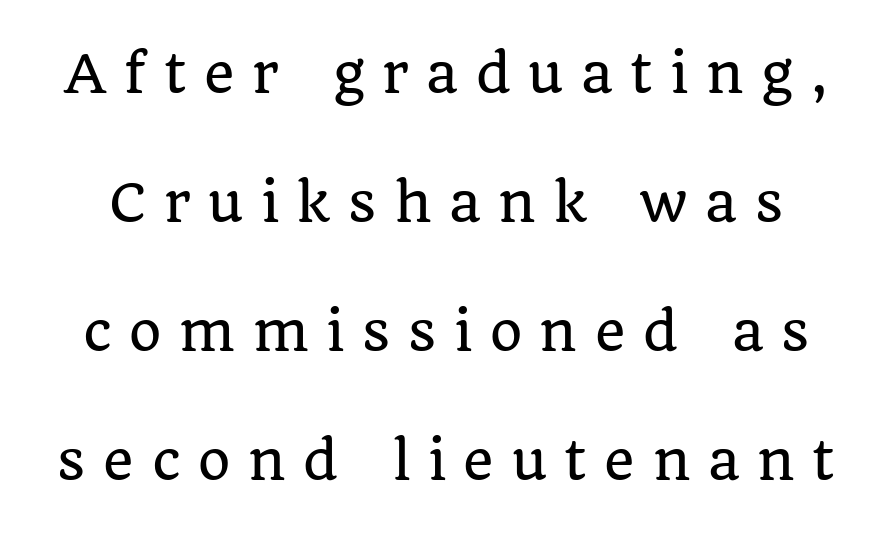
The image shows 52 px serif type, upright; set loose line spacing (2.48x), unusually wide letter spacing (+0.34 em), not underlined; low stroke contrast and a large x-height.
